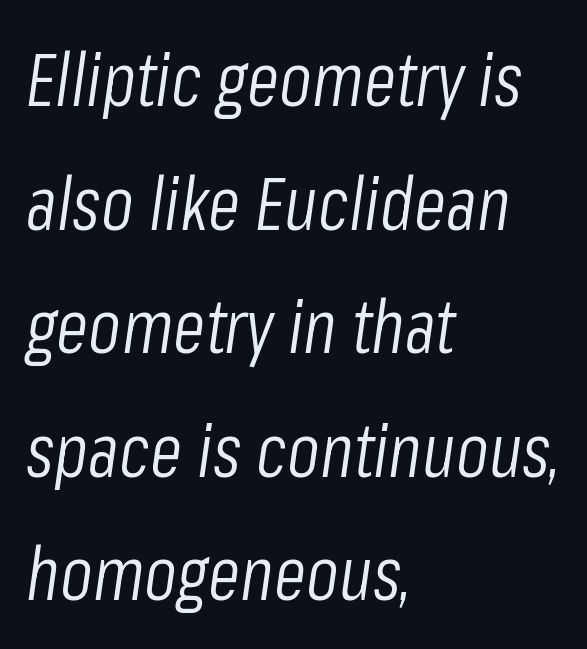
{"italic": "yes", "lean": "right", "slant_degrees": 8, "bold": "no", "weight": "light", "width": "condensed", "stroke_contrast": "low", "x_height": "medium", "monospaced": "no", "underline": "no", "align": "left", "line_spacing": "normal", "line_spacing_ratio": 1.67, "letter_spacing": "normal", "letter_spacing_em": 0.0, "glyph_px": 74}
